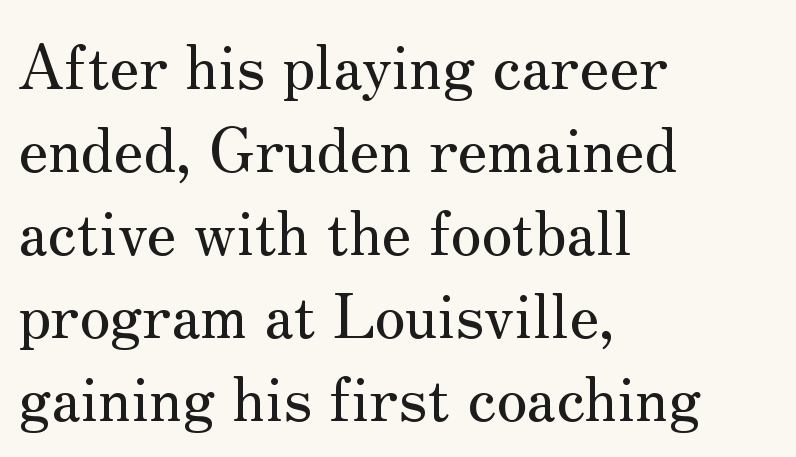
Q: Is the text italic (slanted)? A: No, it is upright.
Q: Is the typeface a serif or a sans-serif typeface? A: Serif.
Q: Is the text underlined? A: No.
Q: How is the paragraph aligned? A: Left-aligned.
Q: Is the spacing between letters normal or unusually wide? A: Normal.
Q: Is the spacing between lines tight, normal or loose? A: Normal.
Q: Width (condensed, normal, or wide)? A: Normal.
Q: Stroke contrast? A: Medium.
Q: x-height? A: Small.
Q: Monospaced? A: No.
